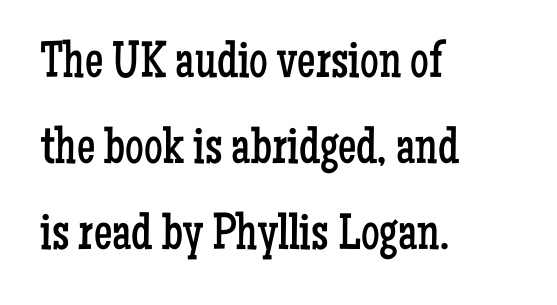
{"serif": "yes", "italic": "no", "bold": "no", "weight": "regular", "width": "condensed", "stroke_contrast": "low", "x_height": "medium", "monospaced": "no", "underline": "no", "align": "left", "line_spacing": "normal", "line_spacing_ratio": 1.65, "letter_spacing": "normal", "letter_spacing_em": 0.0, "glyph_px": 52}
